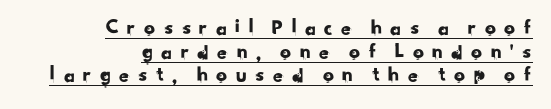
The image shows 22 px text type; set right-aligned, tight line spacing (1.07x), unusually wide letter spacing (+0.31 em), underlined.
